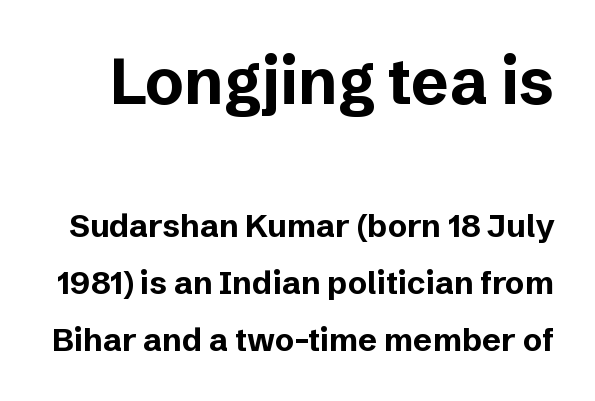
Any mark beneath the type? The region is blank. Nothing unusual about the tracking: characters are spaced as the font intends. Strong, thick strokes mark this as bold type. Note: larger setting up top, smaller setting below. The letters carry no serifs — their stems end cleanly without finishing strokes. This sample has the flowing, uneven cadence of proportional lettering.
